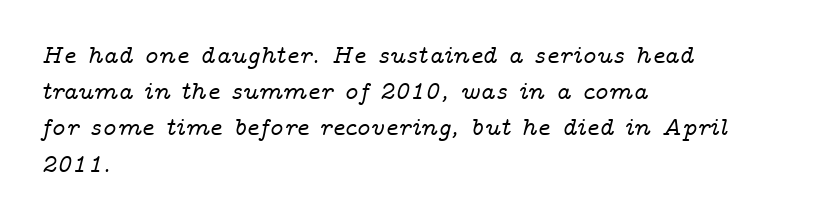
The image shows 25 px text type, italic (leaning right); set left-aligned, normal line spacing (1.45x), normal letter spacing, not underlined.
